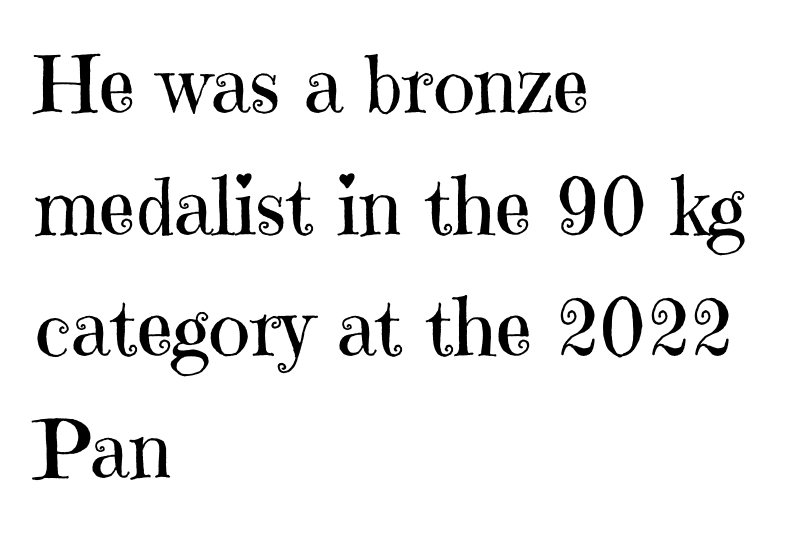
The image shows 79 px regular-weight serif type, upright; set left-aligned, normal line spacing (1.54x), normal letter spacing, not underlined; high stroke contrast and a medium x-height.
